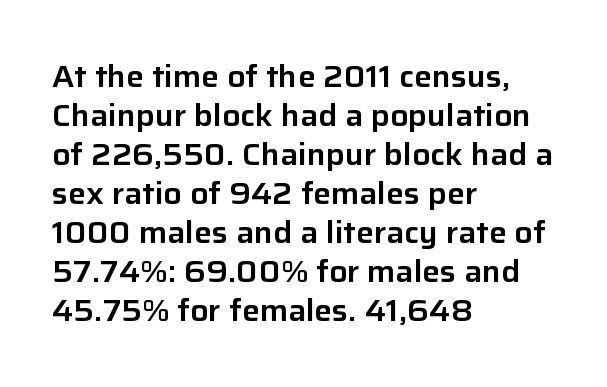
Line spacing here is normal. Words appear dense and cohesive because spacing is normal. Horizontal alignment here is leftward, the default for most running prose. Italic? Not at all — the glyphs are vertical. Classification — sans serif.
